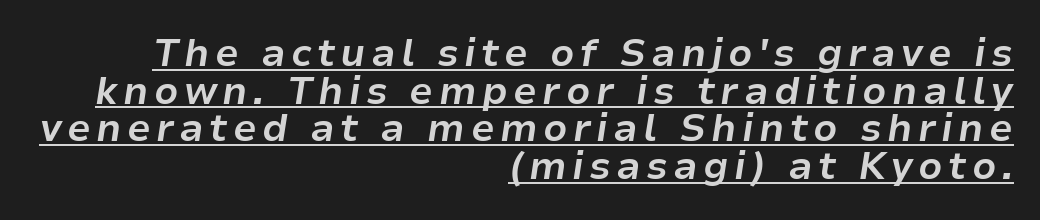
The image shows 38 px bold type, italic (leaning right); set right-aligned, tight line spacing (0.99x), underlined; low stroke contrast and a medium x-height.
